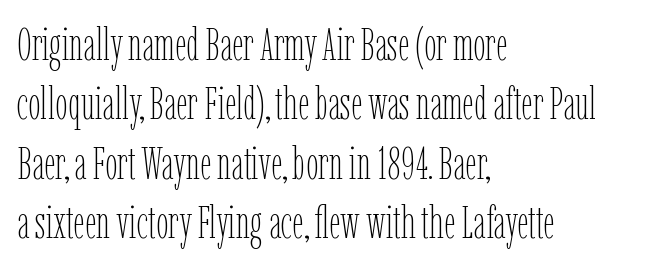
{"italic": "no", "bold": "no", "weight": "thin", "width": "condensed", "stroke_contrast": "low", "x_height": "medium", "monospaced": "no", "underline": "no", "align": "left", "line_spacing": "normal", "line_spacing_ratio": 1.32, "letter_spacing": "normal", "letter_spacing_em": 0.0, "glyph_px": 45}
